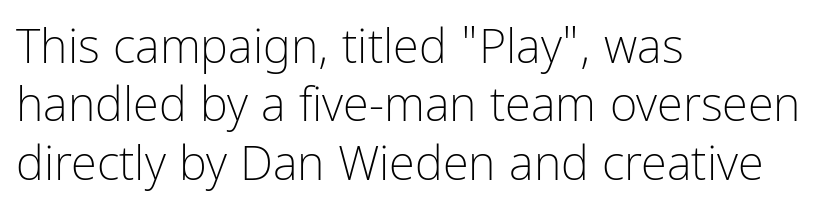
Q: Is the text bold? A: No.
Q: Is the text italic (slanted)? A: No, it is upright.
Q: Is the typeface a serif or a sans-serif typeface? A: Sans-serif.
Q: Is the text underlined? A: No.
Q: How is the paragraph aligned? A: Left-aligned.
Q: Is the spacing between letters normal or unusually wide? A: Normal.
Q: Width (condensed, normal, or wide)? A: Condensed.
Q: Stroke contrast? A: Low.
Q: x-height? A: Medium.
Q: Monospaced? A: No.
